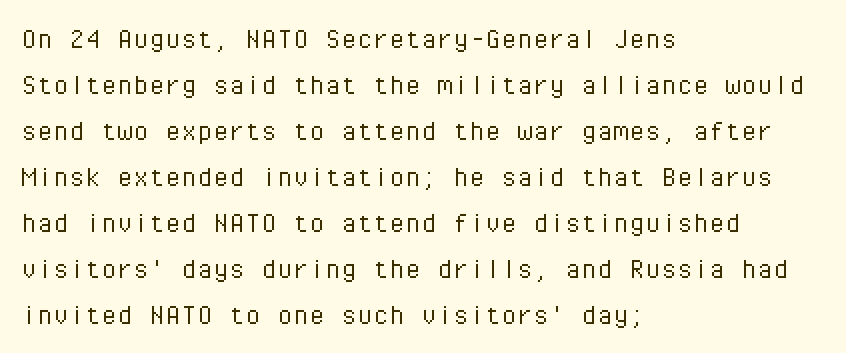
{"serif": "no", "italic": "no", "bold": "no", "weight": "light", "width": "normal", "stroke_contrast": "low", "x_height": "medium", "monospaced": "yes", "underline": "no", "align": "left", "line_spacing": "normal", "line_spacing_ratio": 1.44, "letter_spacing": "normal", "letter_spacing_em": 0.0, "glyph_px": 32}
